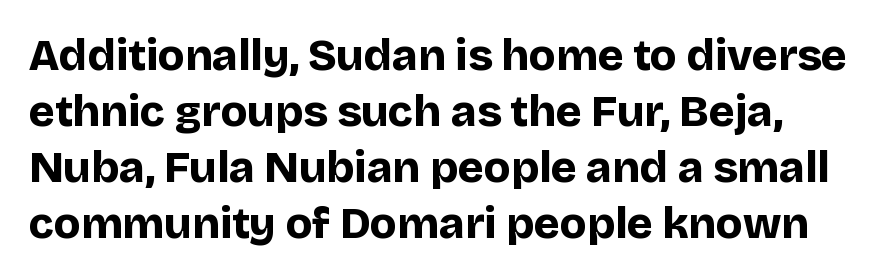
{"serif": "no", "italic": "no", "bold": "yes", "weight": "bold", "width": "normal", "stroke_contrast": "low", "x_height": "large", "monospaced": "no", "underline": "no", "line_spacing": "normal", "line_spacing_ratio": 1.27, "letter_spacing": "normal", "letter_spacing_em": 0.0, "glyph_px": 44}
